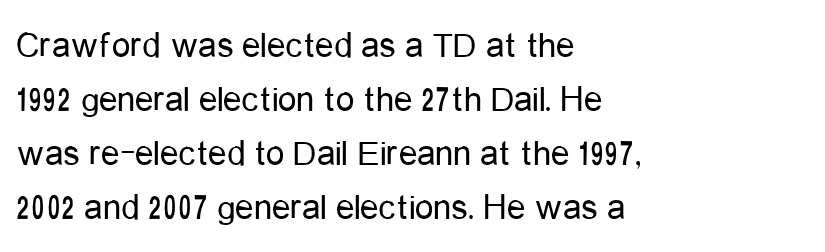
Q: Is the text bold? A: No.
Q: Is the text italic (slanted)? A: No, it is upright.
Q: Is the typeface a serif or a sans-serif typeface? A: Sans-serif.
Q: Is the text underlined? A: No.
Q: How is the paragraph aligned? A: Left-aligned.
Q: Is the spacing between letters normal or unusually wide? A: Normal.
Q: Is the spacing between lines tight, normal or loose? A: Normal.
Q: Width (condensed, normal, or wide)? A: Condensed.
Q: Stroke contrast? A: Low.
Q: x-height? A: Medium.
Q: Monospaced? A: No.
